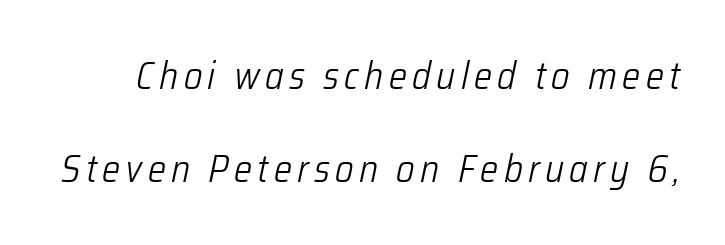
{"italic": "yes", "lean": "right", "slant_degrees": 12, "bold": "no", "weight": "light", "width": "condensed", "stroke_contrast": "low", "x_height": "medium", "monospaced": "no", "underline": "no", "line_spacing": "loose", "line_spacing_ratio": 2.45, "glyph_px": 38}
